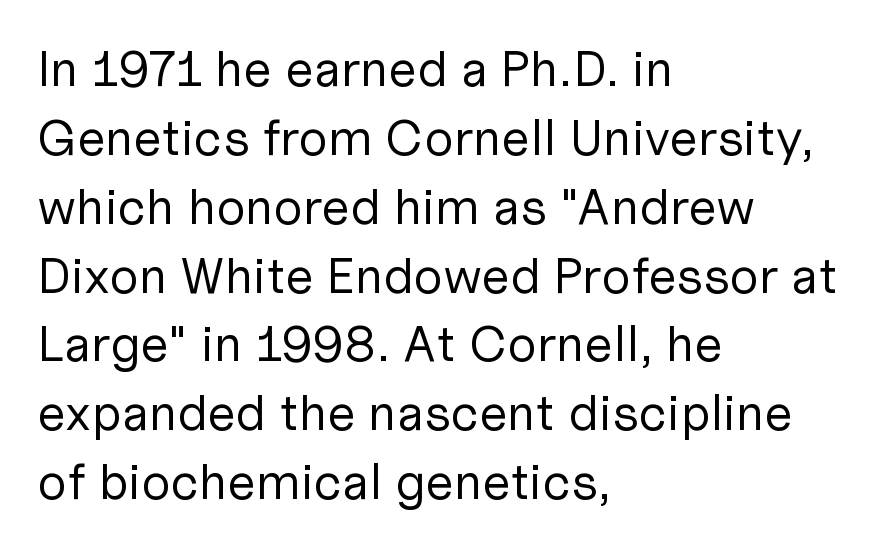
It's the straight-up-and-down kind of type. Letters rest on an invisible, unmarked baseline. Here the designer chose a conventional face with non-uniform glyph widths. This rendering employs a face without finishing strokes, i.e., a sans-serif.
